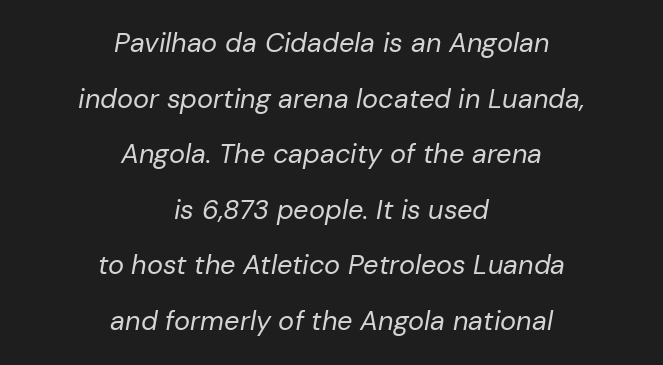
The foot of each line stays bare and open. Counters stay open thanks to moderate or lighter strokes. Vertical spacing — loose. The rendering applies a slant to the glyphs. Horizontally, the lines are justified to the midpoint only. Look at the tracking — it's just the regular setting, nothing added.
